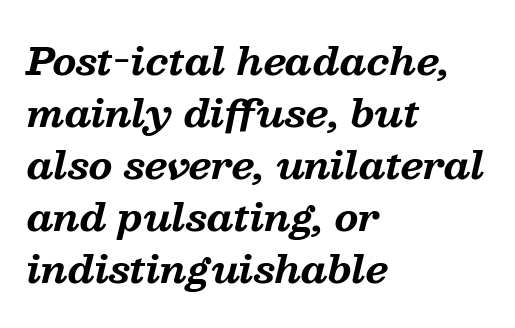
{"serif": "yes", "italic": "yes", "lean": "right", "slant_degrees": 13, "bold": "yes", "weight": "bold", "width": "normal", "stroke_contrast": "medium", "x_height": "medium", "monospaced": "no", "underline": "no", "align": "left", "line_spacing": "normal", "line_spacing_ratio": 1.37, "letter_spacing": "normal", "letter_spacing_em": 0.0, "glyph_px": 38}
